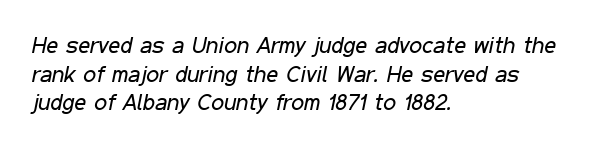
{"italic": "yes", "lean": "right", "slant_degrees": 11, "bold": "no", "underline": "no", "align": "left", "line_spacing": "normal", "line_spacing_ratio": 1.25, "letter_spacing": "normal", "letter_spacing_em": 0.0, "glyph_px": 23}
